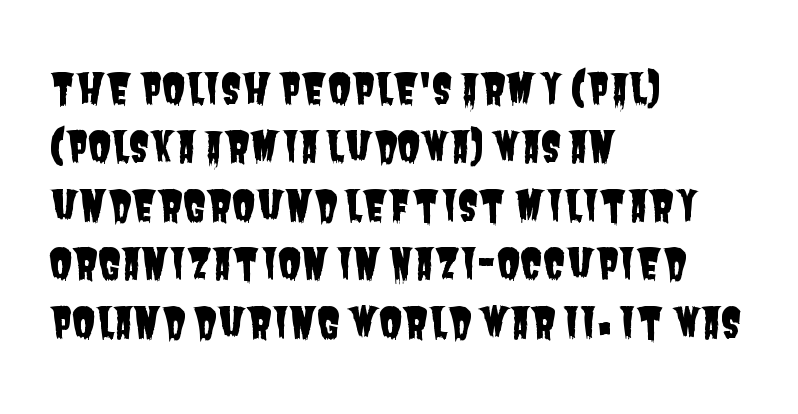
The image shows 42 px condensed sans-serif type; set left-aligned, normal line spacing (1.39x), normal letter spacing, not underlined; low stroke contrast and a large x-height.
